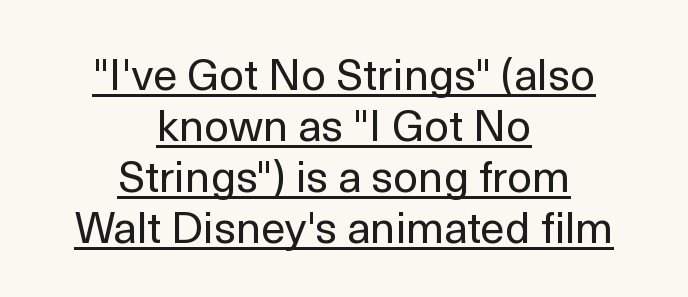
{"serif": "no", "italic": "no", "bold": "no", "weight": "regular", "width": "normal", "x_height": "medium", "monospaced": "no", "underline": "yes", "align": "center", "line_spacing_ratio": 1.16, "letter_spacing": "normal", "letter_spacing_em": 0.0, "glyph_px": 44}
